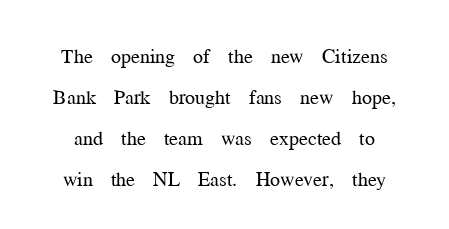
Q: Is the text bold? A: No.
Q: Is the text italic (slanted)? A: No, it is upright.
Q: Is the text underlined? A: No.
Q: Is the spacing between letters normal or unusually wide? A: Normal.
Q: Is the spacing between lines tight, normal or loose? A: Loose.
